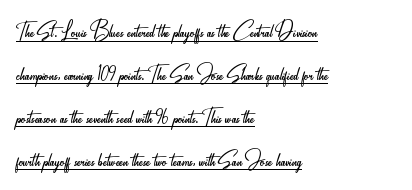
What decoration does the sample have? An underline. Baseline-to-baseline distance is the conventional proportion of letter height. Proportional: the letters do not fall into vertical columns.
